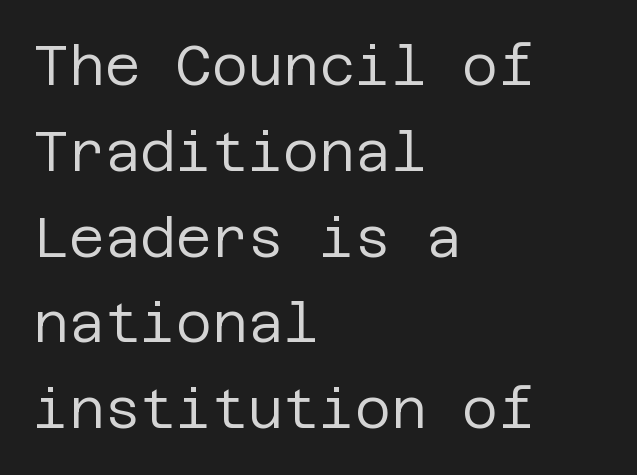
Do the letters lean? They stand straight. The passage is arranged the way most books set body copy — flush left. Only glyphs here, with clear space below each row. Summary of vertical rhythm: regular, with standard interline spacing. Each word holds together tightly as a unit, with standard inter-letter gaps. This is not heavy type; no bold has been used.
